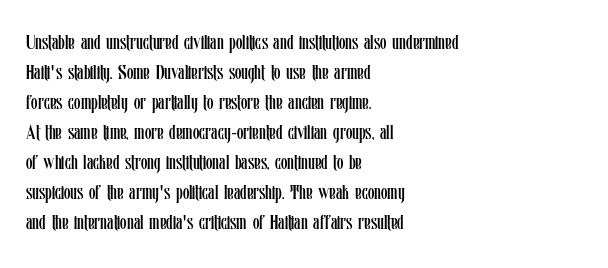
Q: Is the text bold? A: No.
Q: Is the text italic (slanted)? A: No, it is upright.
Q: Is the text underlined? A: No.
Q: How is the paragraph aligned? A: Left-aligned.
Q: Is the spacing between letters normal or unusually wide? A: Normal.
Q: Is the spacing between lines tight, normal or loose? A: Normal.
